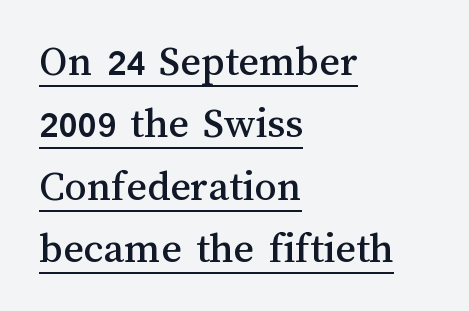
{"italic": "no", "width": "normal", "stroke_contrast": "medium", "x_height": "medium", "monospaced": "no", "underline": "yes", "align": "left", "line_spacing": "normal", "line_spacing_ratio": 1.42, "letter_spacing": "normal", "letter_spacing_em": 0.0, "glyph_px": 44}
